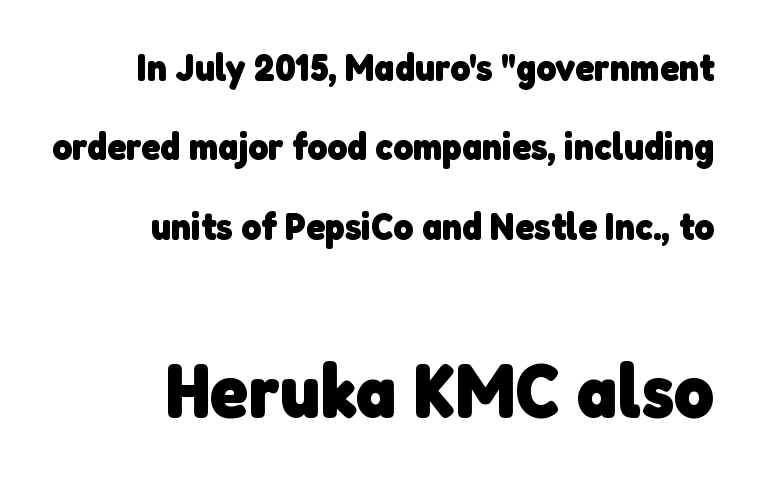
{"serif": "no", "bold": "yes", "weight": "heavy", "width": "normal", "stroke_contrast": "low", "x_height": "medium", "monospaced": "no", "underline": "no", "align": "right", "line_spacing": "loose", "line_spacing_ratio": 2.09, "letter_spacing": "normal", "letter_spacing_em": 0.0, "larger_block": "second", "size_ratio": 2.0, "glyph_px": 76}
